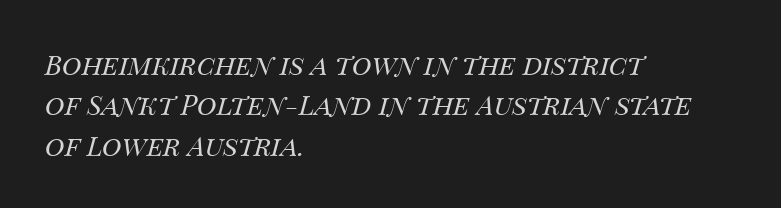
The image shows 27 px text type, italic (leaning right); set left-aligned, normal line spacing (1.5x), normal letter spacing, not underlined.
